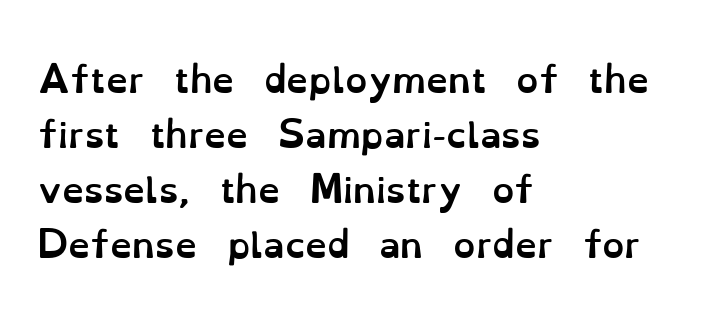
Honestly, there is no underline to notice here at all. The type sits square on the baseline with zero lean. Typographic density is high because the face is bold. Is the block centered? No — it sits flush against the left margin. Letter spacing: default.
